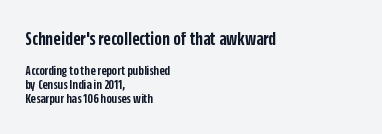
The image shows 20 px text type, upright; set left-aligned, tight line spacing (1.0x), normal letter spacing, not underlined; the first (top) block is 1.43x larger.
